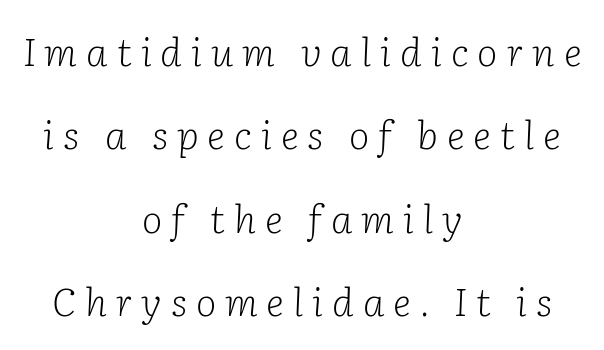
The image shows 39 px light serif type, italic (leaning right); set centered, loose line spacing (2.14x), unusually wide letter spacing (+0.23 em), not underlined; low stroke contrast and a medium x-height.
